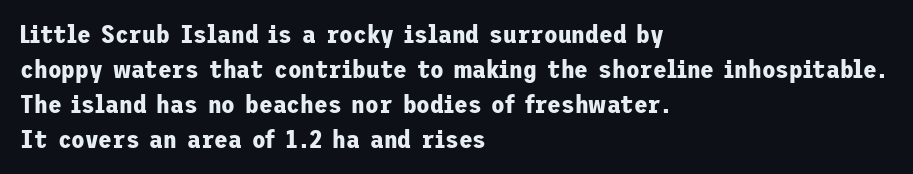
Nope, not italic — everything's standing straight. Regular leading. Teacher's note: observe the even left margin — that is flush-left alignment. The space beneath each line is pristine and unruled. Glyph-to-glyph distance matches everyday printed text.
